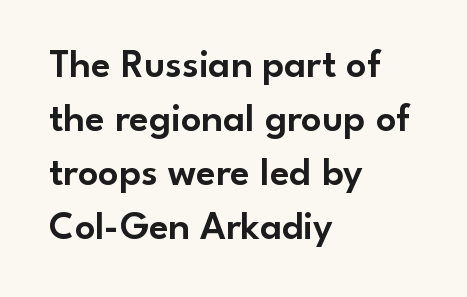
Has an underline been added? It has not. The compositor pushed each line to the left boundary. The rendering shows plain stroke endings on the letterforms — a sans-serif design. Honestly, the letter spacing is just normal — you wouldn't notice it. It's the straight-up-and-down kind of type. You could not count columns in this text — the font is proportionally spaced.
